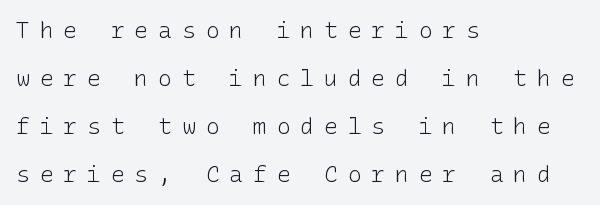
The image shows 23 px text type, upright; set left-aligned, loose line spacing (2.09x), unusually wide letter spacing (+0.43 em), not underlined.
